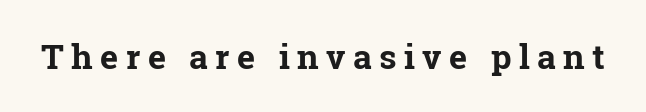
Q: Is the text bold? A: Yes.
Q: Is the text italic (slanted)? A: No, it is upright.
Q: Is the typeface a serif or a sans-serif typeface? A: Serif.
Q: Is the text underlined? A: No.
Q: Is the spacing between letters normal or unusually wide? A: Unusually wide.
Q: Width (condensed, normal, or wide)? A: Normal.
Q: Stroke contrast? A: Low.
Q: x-height? A: Medium.
Q: Monospaced? A: No.
